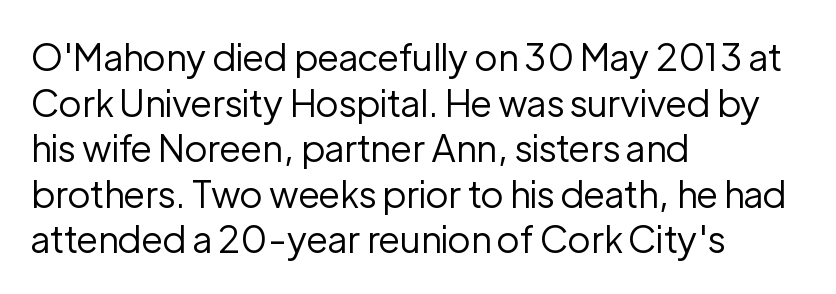
Q: Is the text bold? A: No.
Q: Is the text italic (slanted)? A: No, it is upright.
Q: Is the typeface a serif or a sans-serif typeface? A: Sans-serif.
Q: Is the text underlined? A: No.
Q: How is the paragraph aligned? A: Left-aligned.
Q: Is the spacing between letters normal or unusually wide? A: Normal.
Q: Width (condensed, normal, or wide)? A: Normal.
Q: Stroke contrast? A: Low.
Q: x-height? A: Medium.
Q: Monospaced? A: No.
